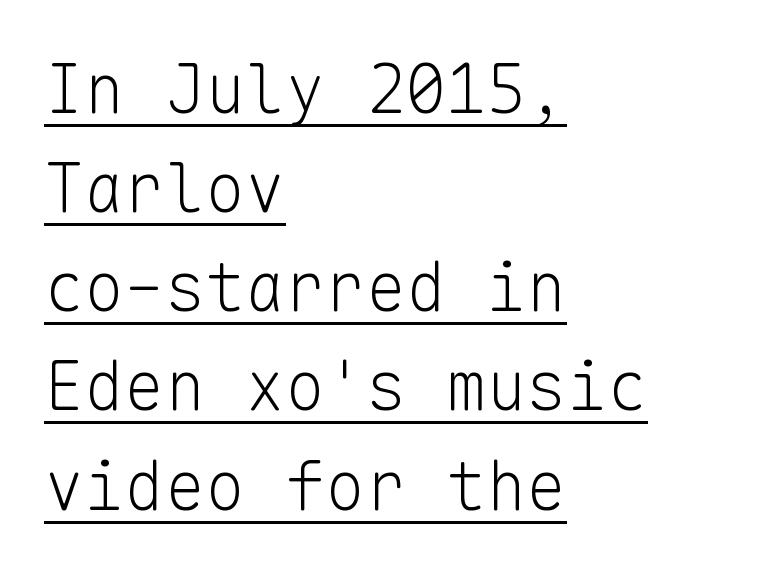
Q: Is the text bold? A: No.
Q: Is the text italic (slanted)? A: No, it is upright.
Q: Is the typeface a serif or a sans-serif typeface? A: Sans-serif.
Q: Is the text underlined? A: Yes.
Q: How is the paragraph aligned? A: Left-aligned.
Q: Is the spacing between letters normal or unusually wide? A: Normal.
Q: Is the spacing between lines tight, normal or loose? A: Normal.
Q: Width (condensed, normal, or wide)? A: Normal.
Q: Stroke contrast? A: Low.
Q: x-height? A: Medium.
Q: Monospaced? A: Yes.
